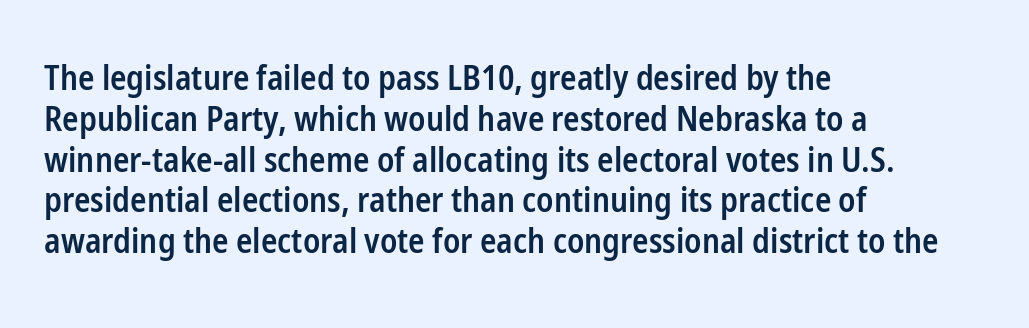
This is roman type, the default non-slanted kind. Grotesque or geometric, the face here clearly has no serifs. If you drew a ruler down the left edge, every line would touch it. The letters are semibold — heavier than regular but short of a full bold. The foot of each line stays bare and open. Nothing unusual about the tracking: characters are spaced as the font intends.
